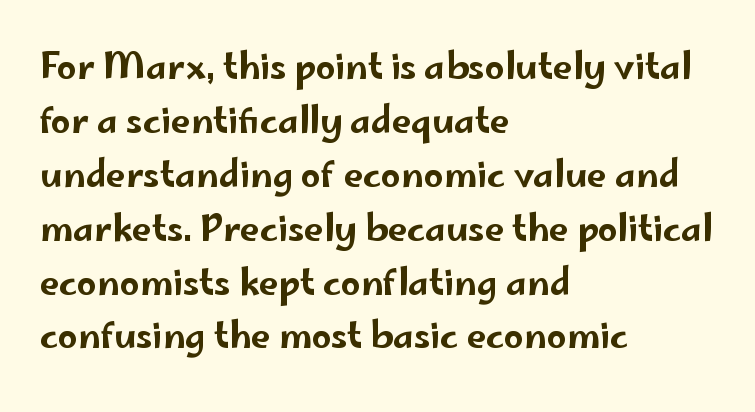
Q: Is the text italic (slanted)? A: No, it is upright.
Q: Is the typeface a serif or a sans-serif typeface? A: Sans-serif.
Q: Is the text underlined? A: No.
Q: How is the paragraph aligned? A: Left-aligned.
Q: Is the spacing between letters normal or unusually wide? A: Normal.
Q: Is the spacing between lines tight, normal or loose? A: Normal.
Q: Width (condensed, normal, or wide)? A: Wide.
Q: Stroke contrast? A: Low.
Q: x-height? A: Small.
Q: Monospaced? A: No.
